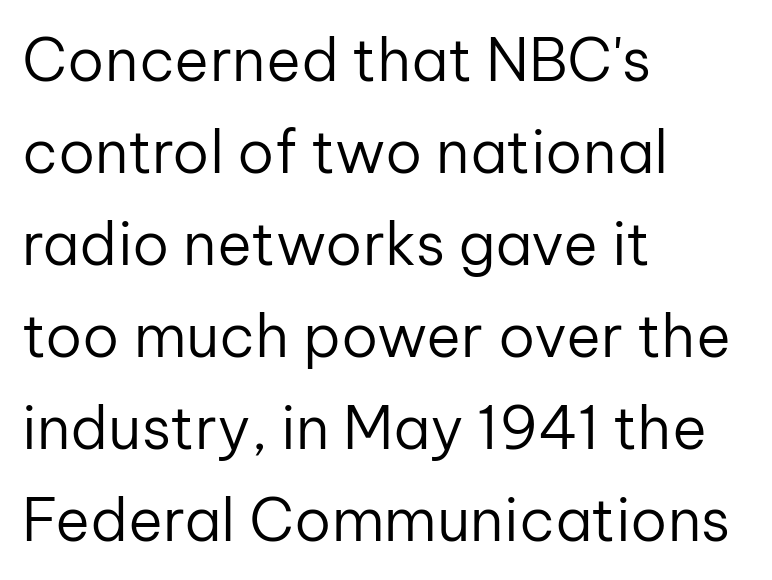
{"serif": "no", "italic": "no", "bold": "no", "weight": "regular", "width": "normal", "stroke_contrast": "low", "x_height": "medium", "monospaced": "no", "underline": "no", "align": "left", "line_spacing": "normal", "line_spacing_ratio": 1.56, "letter_spacing": "normal", "letter_spacing_em": 0.0, "glyph_px": 59}
